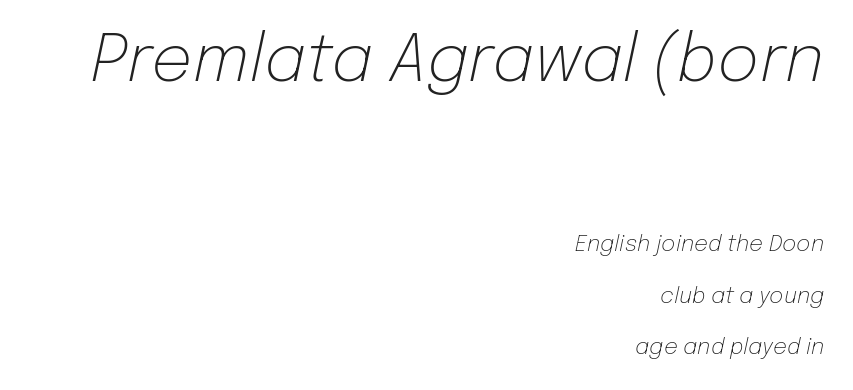
Q: Is the text bold? A: No.
Q: Is the text italic (slanted)? A: Yes, it leans right by about 12 degrees.
Q: Is the text underlined? A: No.
Q: How is the paragraph aligned? A: Right-aligned.
Q: Is the spacing between letters normal or unusually wide? A: Normal.
Q: Is the spacing between lines tight, normal or loose? A: Loose.
Q: Which block of text is set in a larger size, the first (top) or the second (bottom)? A: The first (top) one.
Q: Width (condensed, normal, or wide)? A: Normal.
Q: Stroke contrast? A: Low.
Q: x-height? A: Medium.
Q: Monospaced? A: No.
